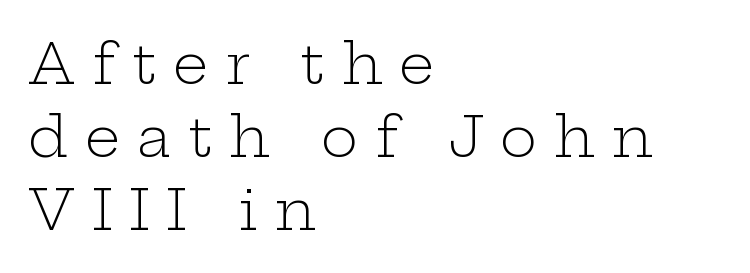
Q: Is the text bold? A: No.
Q: Is the text italic (slanted)? A: No, it is upright.
Q: Is the typeface a serif or a sans-serif typeface? A: Serif.
Q: Is the text underlined? A: No.
Q: How is the paragraph aligned? A: Left-aligned.
Q: Is the spacing between letters normal or unusually wide? A: Unusually wide.
Q: Is the spacing between lines tight, normal or loose? A: Normal.
Q: Width (condensed, normal, or wide)? A: Wide.
Q: Stroke contrast? A: Low.
Q: x-height? A: Medium.
Q: Monospaced? A: No.
